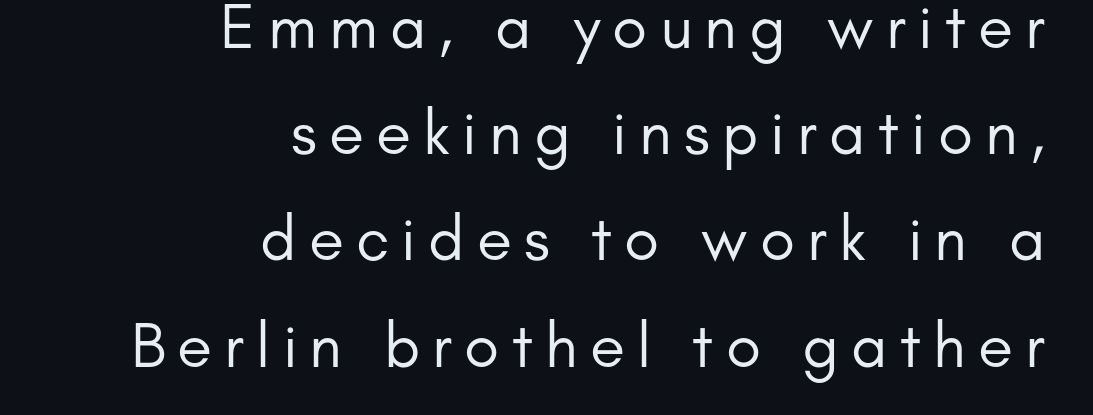
The image shows 64 px regular-weight sans-serif type, upright; set right-aligned, normal line spacing (1.66x), not underlined; low stroke contrast and a small x-height.
